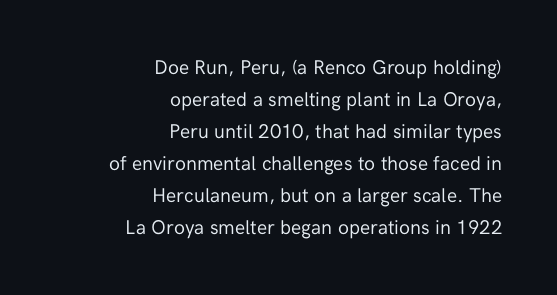
There is no visible air inserted between adjacent glyphs. The letters stand straight up with perfectly vertical stems. In terms of leading, this rendering sits right in the middle. Nobody drew a line under any word here. The typeface has the unassuming heft of standard copy or less.
